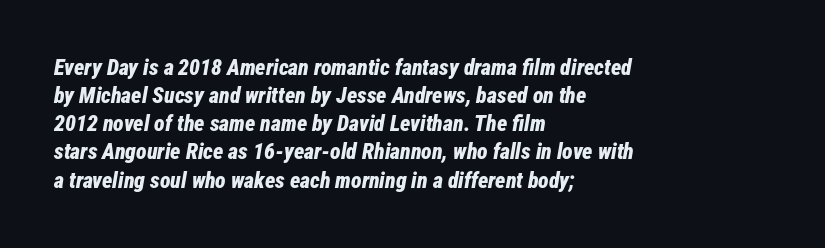
Q: Is the text bold? A: Yes.
Q: Is the text italic (slanted)? A: Yes, it leans right by about 12 degrees.
Q: Is the text underlined? A: No.
Q: How is the paragraph aligned? A: Left-aligned.
Q: Is the spacing between letters normal or unusually wide? A: Normal.
Q: Is the spacing between lines tight, normal or loose? A: Normal.
